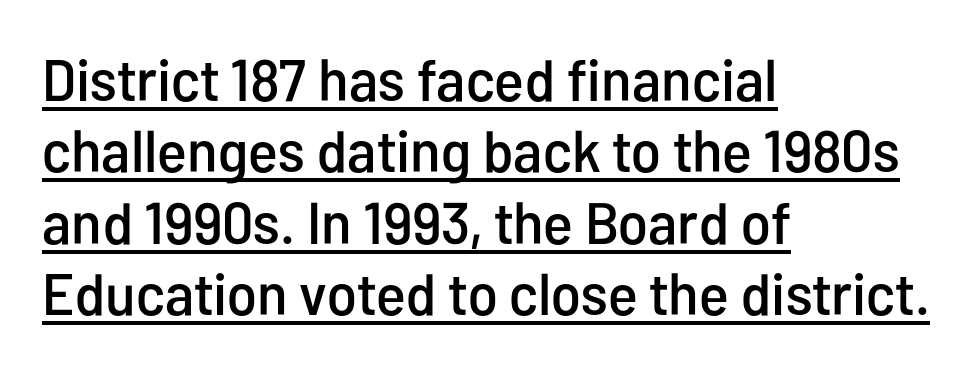
The rendering keeps characters at their native spacing. Each letter keeps its own natural width here, so spacing adapts to shape. Posture: upright roman. Teacher's note: observe the even left margin — that is flush-left alignment. Notice how a bar underscores the lettering throughout. To sum up the face: it is a sans, with no serifs.
